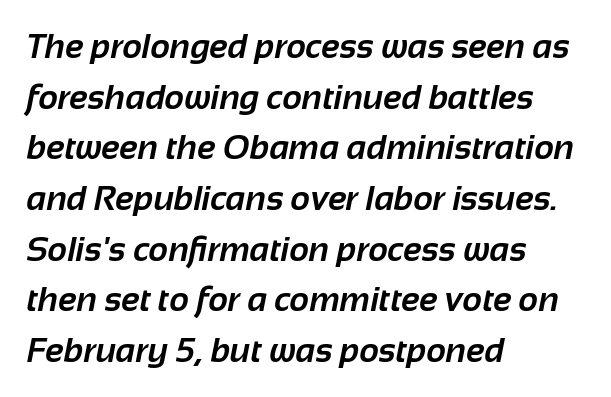
Q: Is the text bold? A: Yes.
Q: Is the typeface a serif or a sans-serif typeface? A: Sans-serif.
Q: Is the text underlined? A: No.
Q: How is the paragraph aligned? A: Left-aligned.
Q: Is the spacing between letters normal or unusually wide? A: Normal.
Q: Is the spacing between lines tight, normal or loose? A: Normal.
Q: Width (condensed, normal, or wide)? A: Normal.
Q: Stroke contrast? A: Low.
Q: x-height? A: Medium.
Q: Monospaced? A: No.
